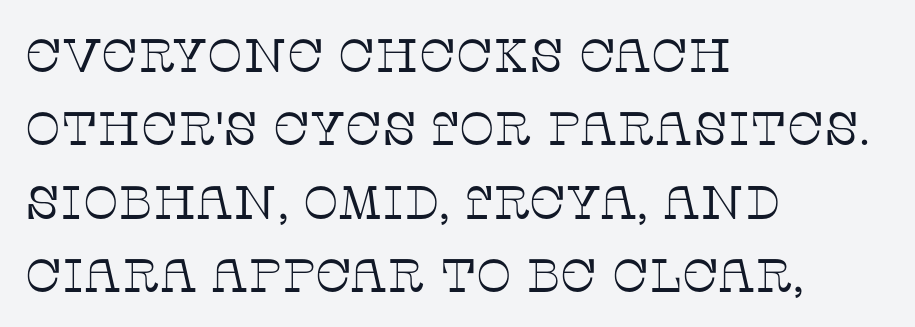
Q: Is the text bold? A: No.
Q: Is the text italic (slanted)? A: No, it is upright.
Q: Is the typeface a serif or a sans-serif typeface? A: Serif.
Q: Is the text underlined? A: No.
Q: How is the paragraph aligned? A: Left-aligned.
Q: Is the spacing between letters normal or unusually wide? A: Normal.
Q: Is the spacing between lines tight, normal or loose? A: Normal.
Q: Width (condensed, normal, or wide)? A: Normal.
Q: Stroke contrast? A: Low.
Q: x-height? A: Large.
Q: Monospaced? A: No.
